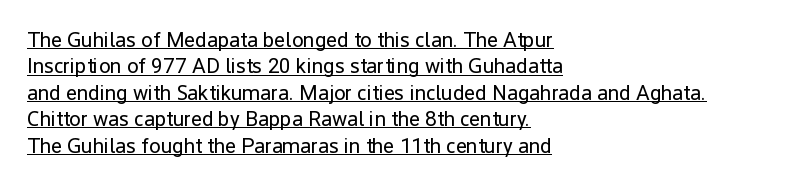
The image shows 21 px text type, upright; set left-aligned, normal line spacing (1.26x), normal letter spacing, underlined.
